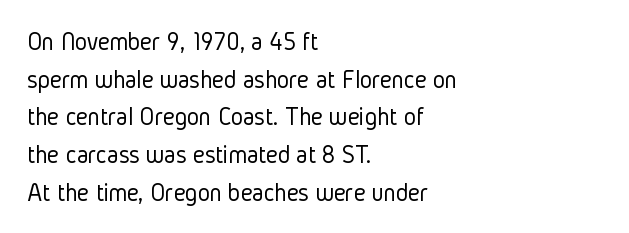
{"italic": "no", "bold": "no", "underline": "no", "align": "left", "line_spacing": "normal", "line_spacing_ratio": 1.45, "letter_spacing": "normal", "letter_spacing_em": 0.0, "glyph_px": 26}
